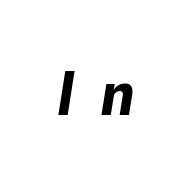
{"italic": "yes", "lean": "right", "slant_degrees": 9, "bold": "yes", "weight": "bold", "width": "normal", "stroke_contrast": "low", "x_height": "medium", "monospaced": "no", "underline": "no", "letter_spacing": "wide", "letter_spacing_em": 0.4, "glyph_px": 62}
